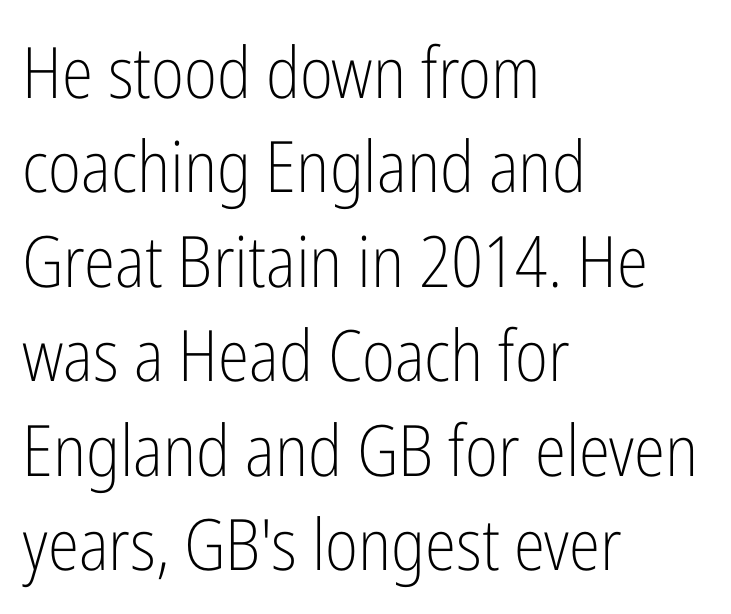
The image shows 71 px light, condensed sans-serif type, upright; set left-aligned, normal line spacing (1.33x), normal letter spacing, not underlined; low stroke contrast and a medium x-height.
